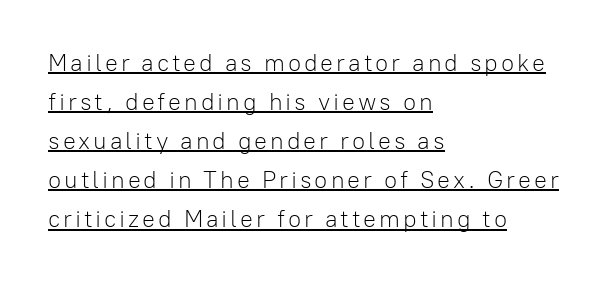
Q: Is the text bold? A: No.
Q: Is the text italic (slanted)? A: No, it is upright.
Q: Is the text underlined? A: Yes.
Q: How is the paragraph aligned? A: Left-aligned.
Q: Is the spacing between lines tight, normal or loose? A: Normal.
